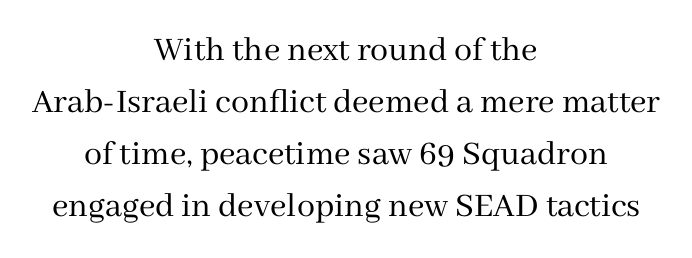
Looks like regular typesetting: each glyph gets only the width it needs. One glance says typical: line gaps are just what's usual. If you folded the block vertically in half, each line would mirror itself in length. Is the type heavy? It reads as light-to-regular instead. A roman cut, with each character standing at attention.
